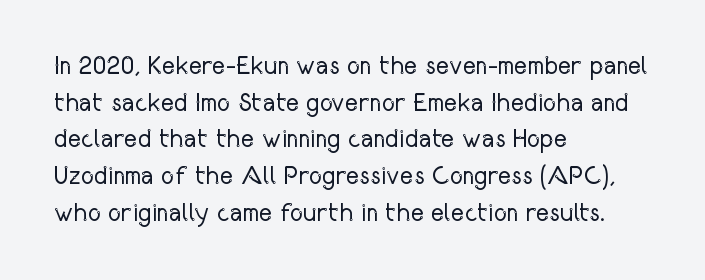
Weight: in the light-to-regular range. In CSS terms this would be text-align: left. The letters stand straight up with perfectly vertical stems. Each new line begins a customary step beneath the previous one. Characters follow at the spacing the type designer built in.
